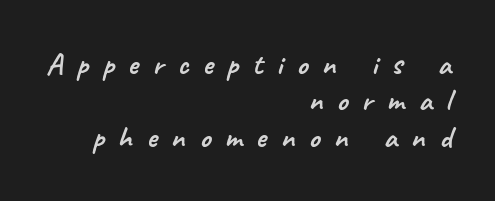
Q: Is the typeface a serif or a sans-serif typeface? A: Sans-serif.
Q: Is the text underlined? A: No.
Q: How is the paragraph aligned? A: Right-aligned.
Q: Is the spacing between letters normal or unusually wide? A: Unusually wide.
Q: Width (condensed, normal, or wide)? A: Normal.
Q: Stroke contrast? A: Low.
Q: x-height? A: Small.
Q: Monospaced? A: No.
